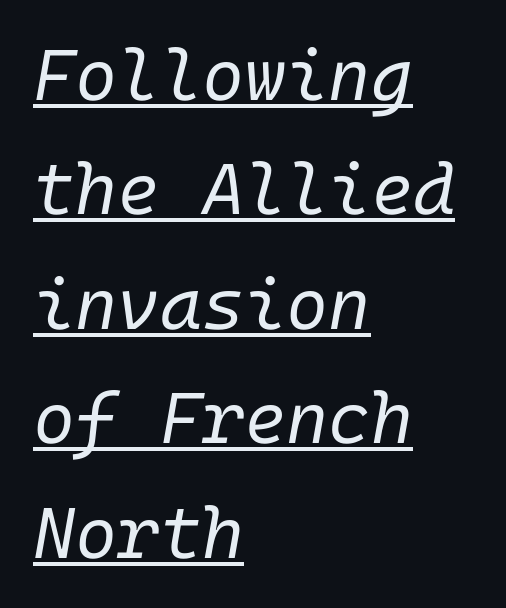
Weight class: somewhere from thin through regular. Is there much room between lines? A standard amount, neither cramped nor airy. No extra tracking has been applied to these lines. A baseline rule has been typeset under these characters. Alignment: flush left. Rendered with sloped, italic letterforms.
